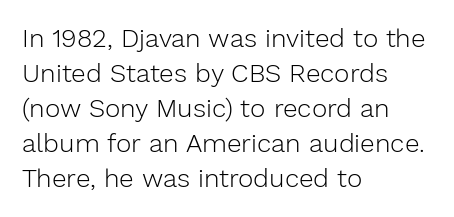
How are the letters spaced? Ordinarily, with no added tracking. Has an underline been added? It has not. Honestly, the row spacing looks completely unremarkable. The font is comparable to plain body text, perhaps lighter. Visually the block forms a straight wall on the left and a jagged coastline on the right.
